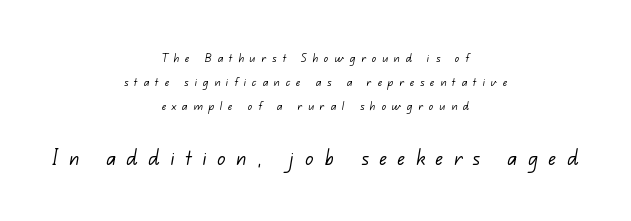
These glyphs show unthickened strokes, regular width or finer. The glyphs are unaccompanied by any horizontal stroke below them. Size contrast runs from small at the top to large at the bottom. Substantial extra tracking has been applied to these lines. Teacher's note: observe the equal gaps on both sides — that is centered alignment.
